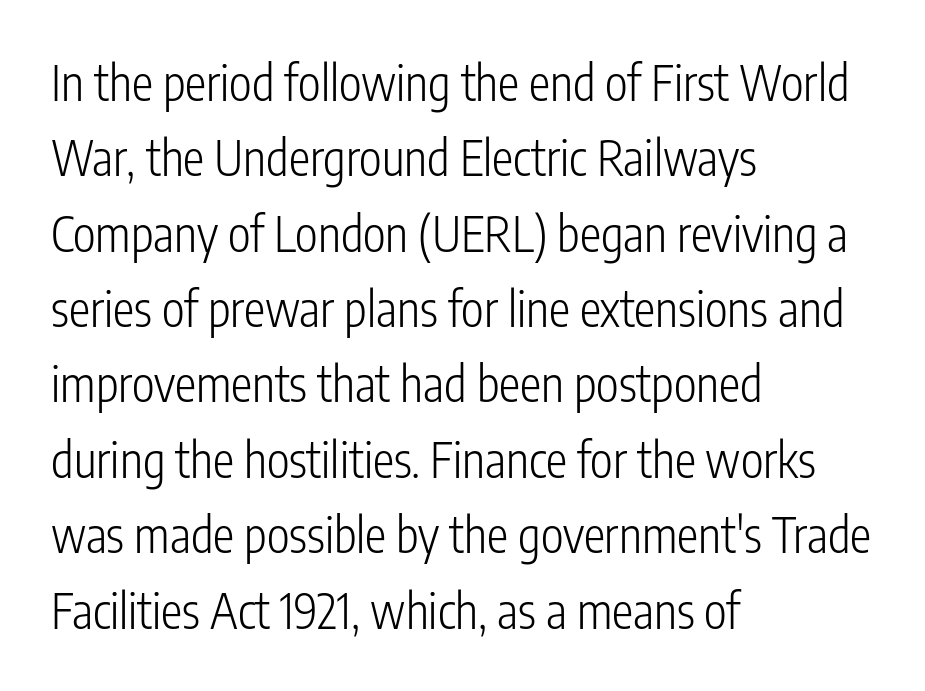
{"serif": "no", "italic": "no", "bold": "no", "weight": "light", "width": "condensed", "stroke_contrast": "low", "x_height": "medium", "monospaced": "no", "underline": "no", "align": "left", "line_spacing": "normal", "line_spacing_ratio": 1.57, "letter_spacing": "normal", "letter_spacing_em": 0.0, "glyph_px": 48}
